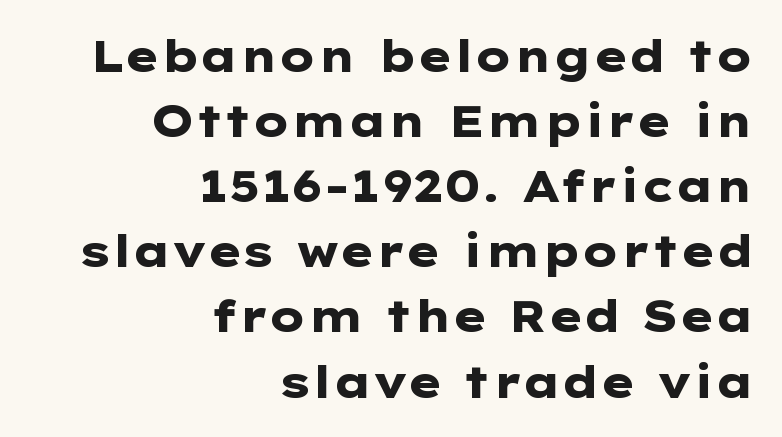
Serifs: no, the terminals of the letterforms are clean. Compared with an ordinary text face, these strokes are far heavier — a full bold. In terms of posture, this sample is upright. Nothing unusual about the tracking: characters are spaced as the font intends. Nobody drew a line under any word here.
